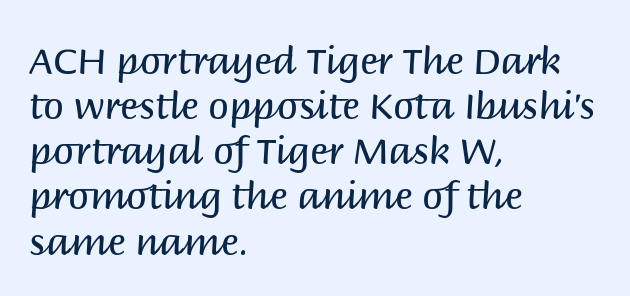
The image shows 37 px regular-weight sans-serif type; set left-aligned, line spacing 1.22x, normal letter spacing, not underlined; medium stroke contrast and a large x-height.
